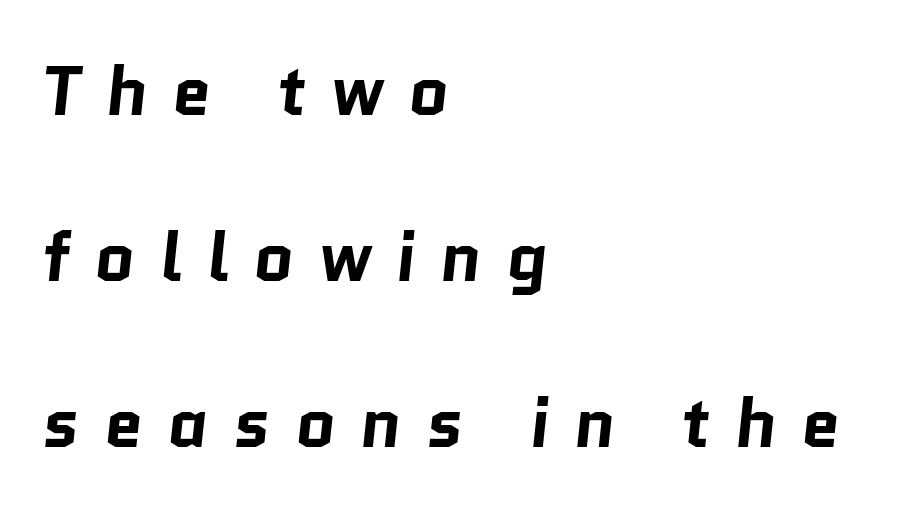
The glyphs are unaccompanied by any horizontal stroke below them. This sample is left-justified, so line endings fall wherever the words run out. The vertical gap from one line to the next is large. The letters advance in unequal steps, a hallmark of proportional type. Loose tracking; the words dissolve into strings of separated letters.
